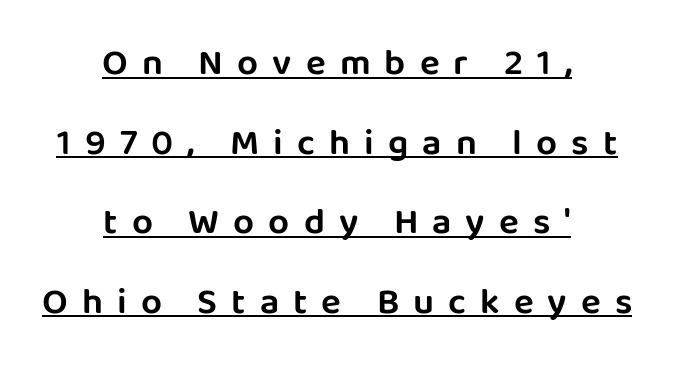
{"serif": "no", "italic": "no", "width": "normal", "stroke_contrast": "low", "x_height": "large", "monospaced": "no", "underline": "yes", "align": "center", "line_spacing": "loose", "line_spacing_ratio": 2.15, "letter_spacing": "wide", "letter_spacing_em": 0.38, "glyph_px": 37}
